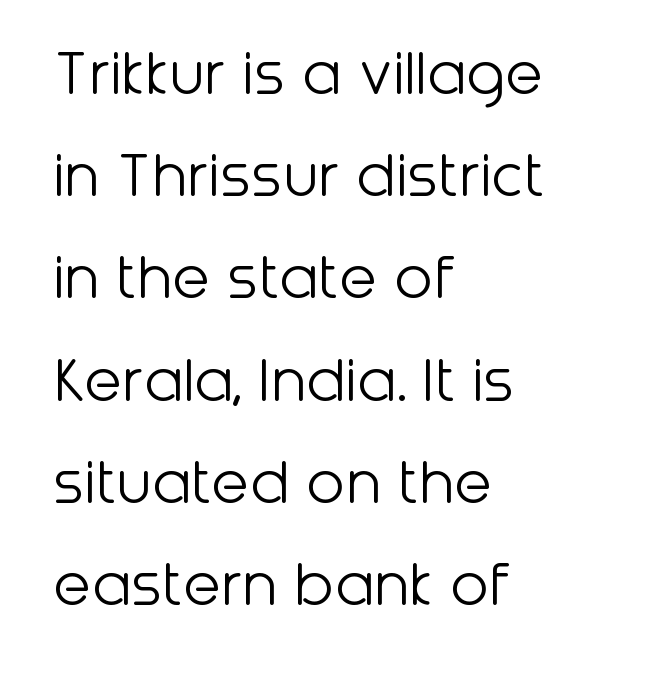
Q: Is the text bold? A: No.
Q: Is the text italic (slanted)? A: No, it is upright.
Q: Is the typeface a serif or a sans-serif typeface? A: Sans-serif.
Q: Is the text underlined? A: No.
Q: How is the paragraph aligned? A: Left-aligned.
Q: Is the spacing between letters normal or unusually wide? A: Normal.
Q: Is the spacing between lines tight, normal or loose? A: Normal.
Q: Width (condensed, normal, or wide)? A: Normal.
Q: Stroke contrast? A: Low.
Q: x-height? A: Medium.
Q: Monospaced? A: No.
